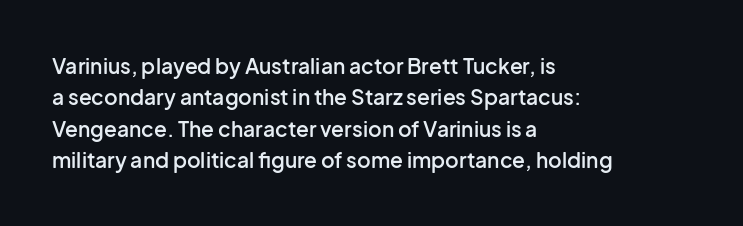
The image shows 21 px text type, upright; set left-aligned, normal line spacing (1.5x), normal letter spacing, not underlined.
